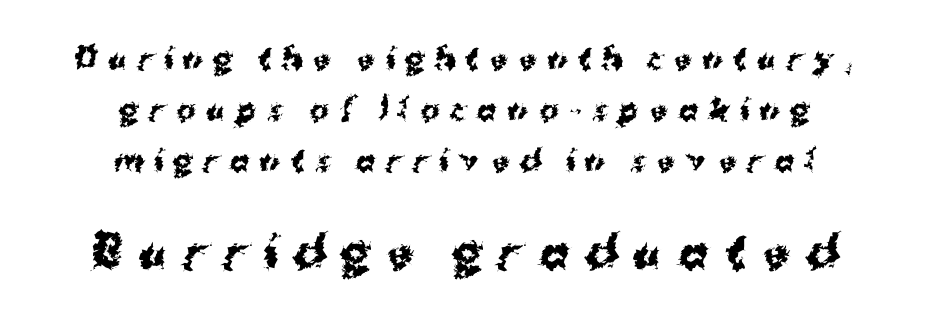
The image shows 44 px bold sans-serif type; set centered, line spacing 1.76x, unusually wide letter spacing (+0.36 em), not underlined; the second (bottom) block is 1.52x larger; medium stroke contrast and a medium x-height.
